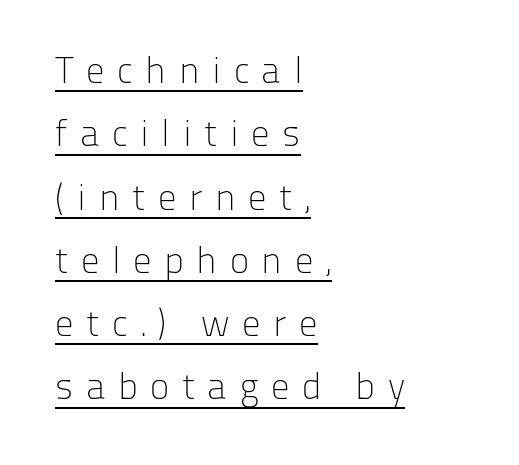
{"serif": "no", "italic": "no", "bold": "no", "weight": "light", "width": "normal", "stroke_contrast": "low", "x_height": "medium", "monospaced": "no", "underline": "yes", "align": "left", "line_spacing_ratio": 1.71, "letter_spacing": "wide", "letter_spacing_em": 0.34, "glyph_px": 37}
